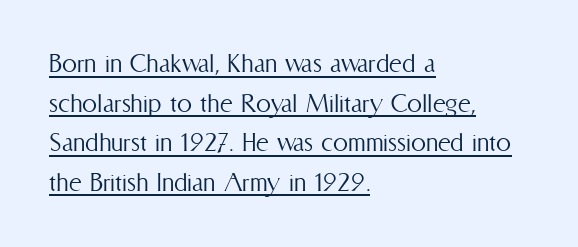
{"italic": "no", "bold": "no", "weight": "light", "width": "condensed", "stroke_contrast": "medium", "x_height": "medium", "monospaced": "no", "underline": "yes", "align": "left", "line_spacing": "normal", "line_spacing_ratio": 1.32, "letter_spacing": "normal", "letter_spacing_em": 0.0, "glyph_px": 30}
